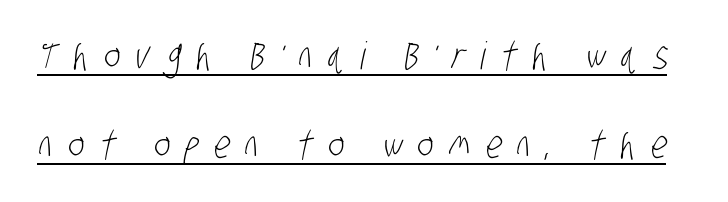
{"serif": "no", "bold": "no", "weight": "light", "width": "condensed", "stroke_contrast": "low", "x_height": "large", "monospaced": "no", "underline": "yes", "line_spacing": "loose", "line_spacing_ratio": 2.34, "letter_spacing": "wide", "letter_spacing_em": 0.4, "glyph_px": 38}
